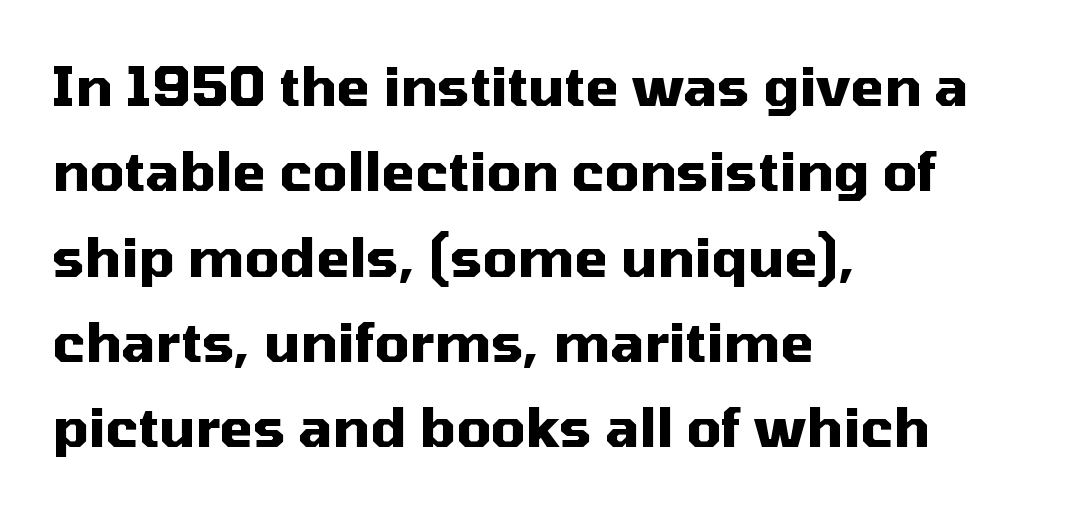
Q: Is the text bold? A: Yes.
Q: Is the text italic (slanted)? A: No, it is upright.
Q: Is the typeface a serif or a sans-serif typeface? A: Sans-serif.
Q: Is the text underlined? A: No.
Q: How is the paragraph aligned? A: Left-aligned.
Q: Is the spacing between letters normal or unusually wide? A: Normal.
Q: Is the spacing between lines tight, normal or loose? A: Normal.
Q: Width (condensed, normal, or wide)? A: Normal.
Q: Stroke contrast? A: Medium.
Q: x-height? A: Medium.
Q: Monospaced? A: No.
